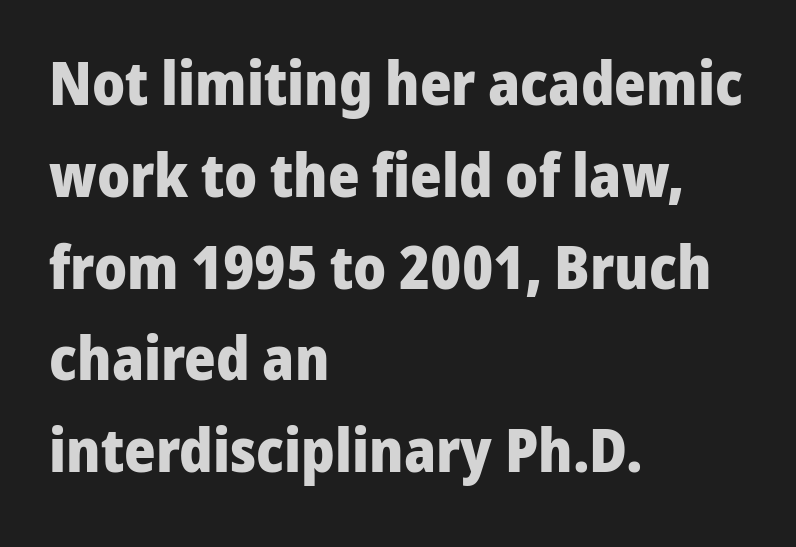
Characters remain perfectly vertical along every line. Think of a printed novel: that variable character pitch is what you see here. Type style note: lacks serifs. Leftover space on each line is placed entirely after the last word.
